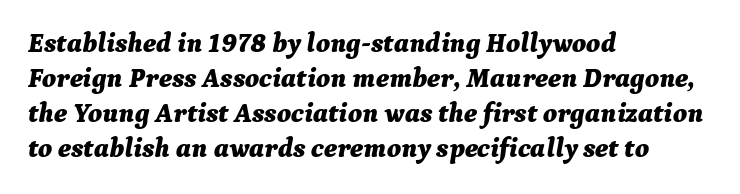
Q: Is the text bold? A: Yes.
Q: Is the text italic (slanted)? A: Yes, it leans right by about 9 degrees.
Q: Is the text underlined? A: No.
Q: How is the paragraph aligned? A: Left-aligned.
Q: Is the spacing between letters normal or unusually wide? A: Normal.
Q: Is the spacing between lines tight, normal or loose? A: Normal.
